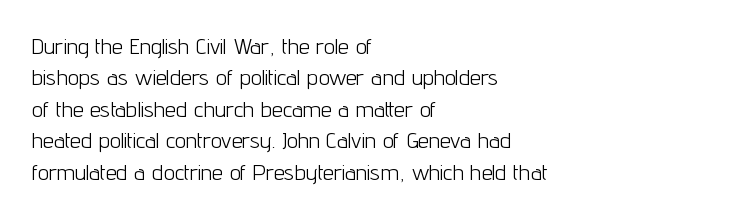
The line-height multiplier appears to be the usual default. The ragged edge is on the right, which tells us the setting is flush left. A typesetter would mark this as roman, not italic. This sample uses plain, unmodified letter spacing. No letter is thick-stroked: the sample isn't bold.
